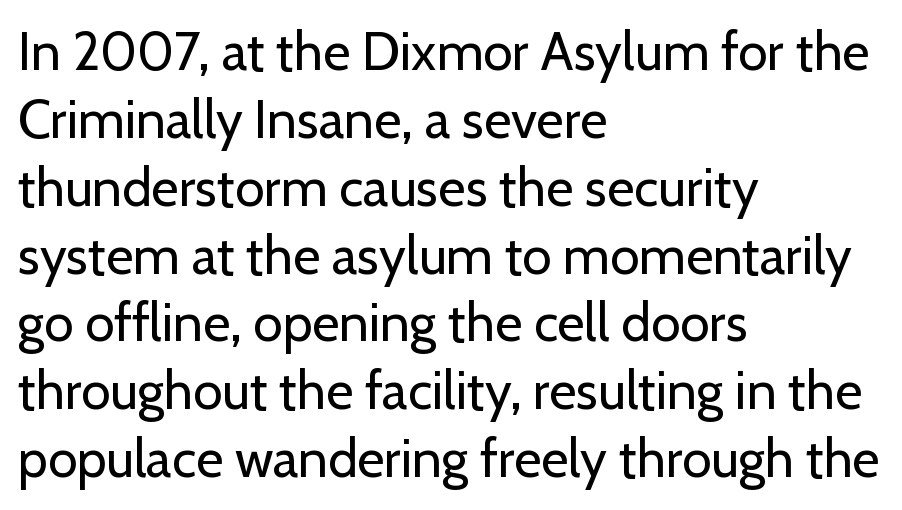
I'd call this a sans setting — the letters go barefoot. No extra ink here — the face is not bold. Tracking value appears to be zero — textbook default spacing. Upright lettering throughout. The glyphs are unaccompanied by any horizontal stroke below them. This sample is left-justified, so line endings fall wherever the words run out.
